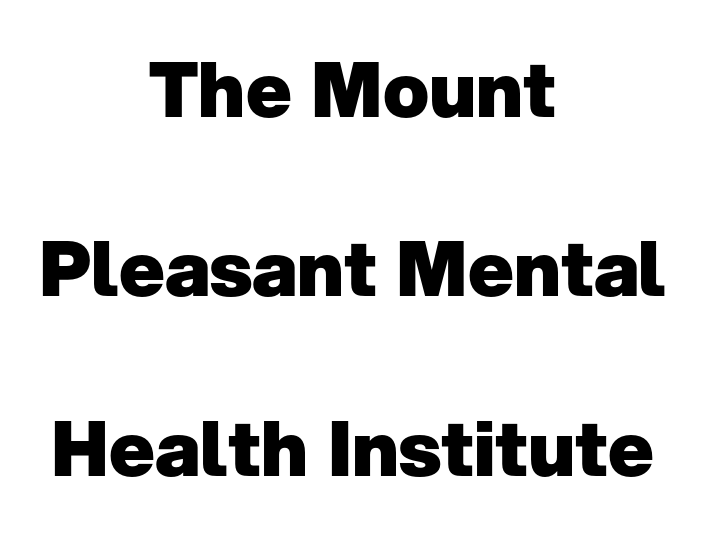
{"serif": "no", "italic": "no", "bold": "yes", "weight": "heavy", "width": "normal", "stroke_contrast": "low", "x_height": "medium", "monospaced": "no", "underline": "no", "align": "center", "line_spacing": "loose", "line_spacing_ratio": 2.36, "letter_spacing": "normal", "letter_spacing_em": 0.0, "glyph_px": 76}
